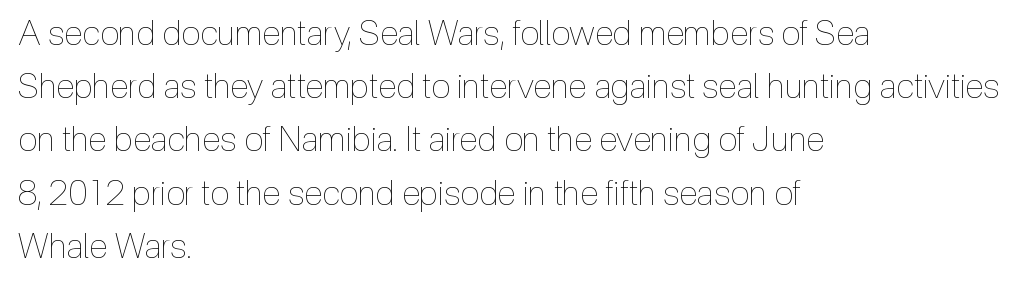
The image shows 35 px thin, condensed type, upright; set left-aligned, normal line spacing (1.52x), normal letter spacing, not underlined; a medium x-height.
